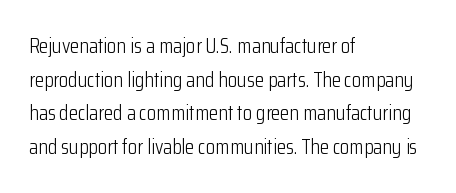
The font's upright variant was chosen for this text. Does the leading feel generous? No, just average. Letters rest on an invisible, unmarked baseline. Heft: none added — not bold. Typeset ragged right — the left edge is the straight one.
